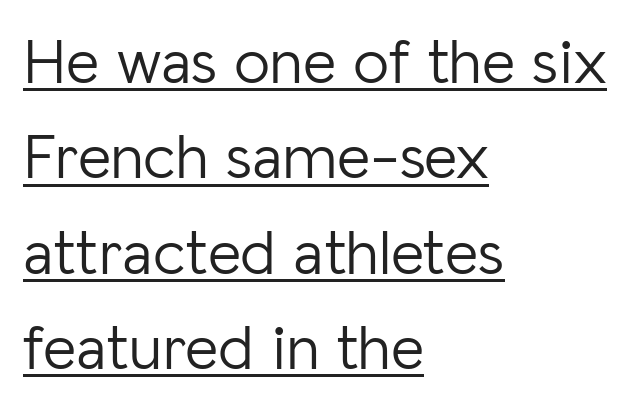
Classification — sans serif. Bold? No — there's no thickening of the strokes. The passage shown is underscored from start to finish. Visually the block forms a straight wall on the left and a jagged coastline on the right. Normally led — the rows are evenly, conventionally spaced. Italic? Not at all — the glyphs are vertical.
